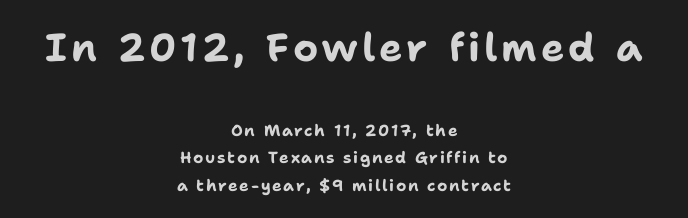
Q: Is the text bold? A: Yes.
Q: Is the text italic (slanted)? A: No, it is upright.
Q: Is the typeface a serif or a sans-serif typeface? A: Sans-serif.
Q: Is the text underlined? A: No.
Q: How is the paragraph aligned? A: Centered.
Q: Which block of text is set in a larger size, the first (top) or the second (bottom)? A: The first (top) one.
Q: Width (condensed, normal, or wide)? A: Normal.
Q: Stroke contrast? A: Low.
Q: x-height? A: Medium.
Q: Monospaced? A: No.
